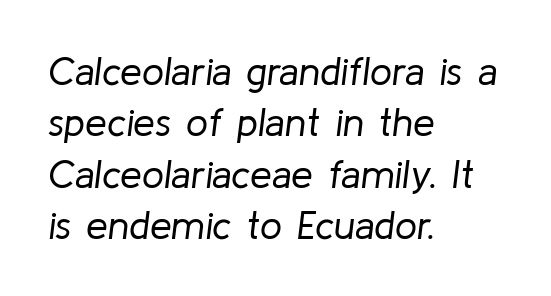
Q: Is the text bold? A: No.
Q: Is the text italic (slanted)? A: Yes, it leans right by about 8 degrees.
Q: Is the text underlined? A: No.
Q: How is the paragraph aligned? A: Left-aligned.
Q: Is the spacing between letters normal or unusually wide? A: Normal.
Q: Is the spacing between lines tight, normal or loose? A: Normal.
Q: Width (condensed, normal, or wide)? A: Normal.
Q: Stroke contrast? A: Low.
Q: x-height? A: Medium.
Q: Monospaced? A: No.
